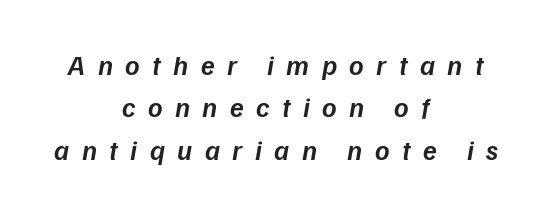
Q: Is the text bold? A: Semi-bold.
Q: Is the text italic (slanted)? A: Yes, it leans right by about 9 degrees.
Q: Is the text underlined? A: No.
Q: How is the paragraph aligned? A: Centered.
Q: Is the spacing between letters normal or unusually wide? A: Unusually wide.
Q: Is the spacing between lines tight, normal or loose? A: Normal.
Q: Width (condensed, normal, or wide)? A: Normal.
Q: Stroke contrast? A: Low.
Q: x-height? A: Medium.
Q: Monospaced? A: No.
